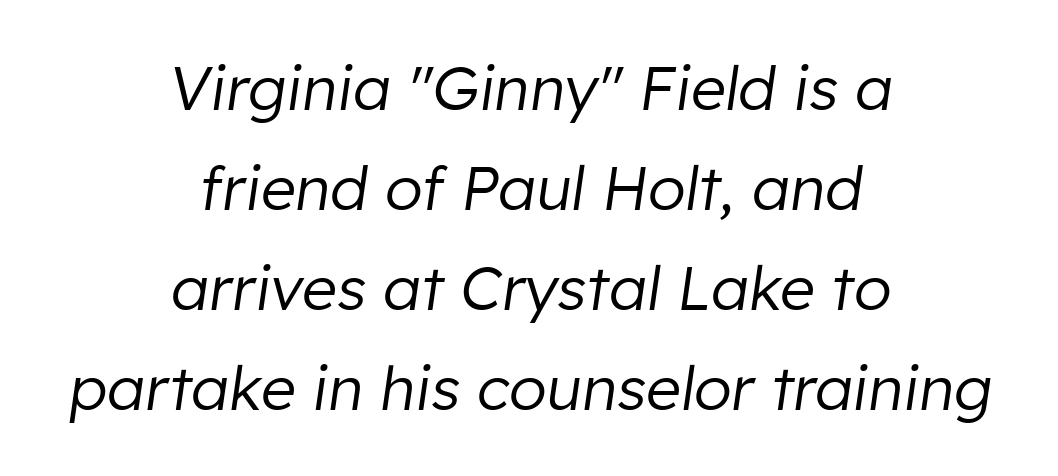
Q: Is the text bold? A: No.
Q: Is the text italic (slanted)? A: Yes, it leans right by about 8 degrees.
Q: Is the text underlined? A: No.
Q: How is the paragraph aligned? A: Centered.
Q: Is the spacing between letters normal or unusually wide? A: Normal.
Q: Is the spacing between lines tight, normal or loose? A: Normal.
Q: Width (condensed, normal, or wide)? A: Normal.
Q: Stroke contrast? A: Low.
Q: x-height? A: Medium.
Q: Monospaced? A: No.
